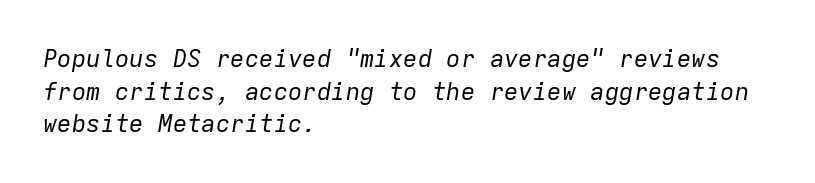
Q: Is the text bold? A: No.
Q: Is the text italic (slanted)? A: Yes, it leans right by about 9 degrees.
Q: Is the text underlined? A: No.
Q: How is the paragraph aligned? A: Left-aligned.
Q: Is the spacing between letters normal or unusually wide? A: Normal.
Q: Is the spacing between lines tight, normal or loose? A: Normal.
